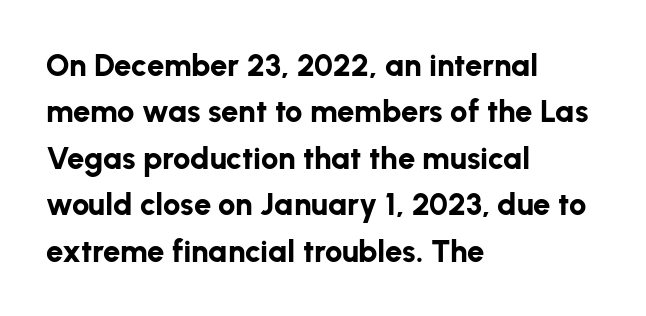
Q: Is the text bold? A: Yes.
Q: Is the text italic (slanted)? A: No, it is upright.
Q: Is the typeface a serif or a sans-serif typeface? A: Sans-serif.
Q: Is the text underlined? A: No.
Q: How is the paragraph aligned? A: Left-aligned.
Q: Is the spacing between letters normal or unusually wide? A: Normal.
Q: Is the spacing between lines tight, normal or loose? A: Normal.
Q: Width (condensed, normal, or wide)? A: Normal.
Q: Stroke contrast? A: Low.
Q: x-height? A: Medium.
Q: Monospaced? A: No.
